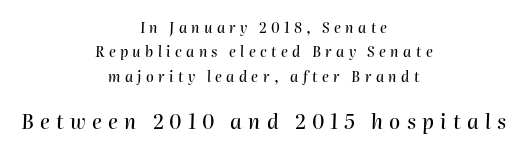
{"italic": "yes", "lean": "right", "slant_degrees": 2, "underline": "no", "align": "center", "line_spacing_ratio": 1.75, "letter_spacing": "wide", "letter_spacing_em": 0.31, "larger_block": "second", "size_ratio": 1.43, "glyph_px": 20}
